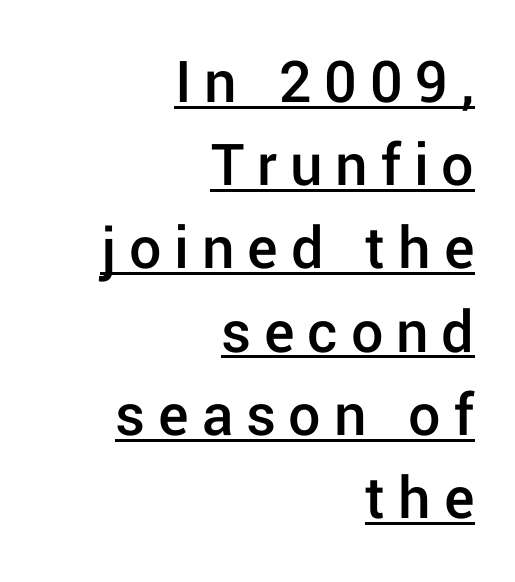
{"serif": "no", "italic": "no", "bold": "semi", "weight": "semibold", "width": "normal", "stroke_contrast": "low", "x_height": "medium", "monospaced": "no", "underline": "yes", "align": "right", "line_spacing": "normal", "line_spacing_ratio": 1.3, "letter_spacing": "wide", "letter_spacing_em": 0.2, "glyph_px": 64}
